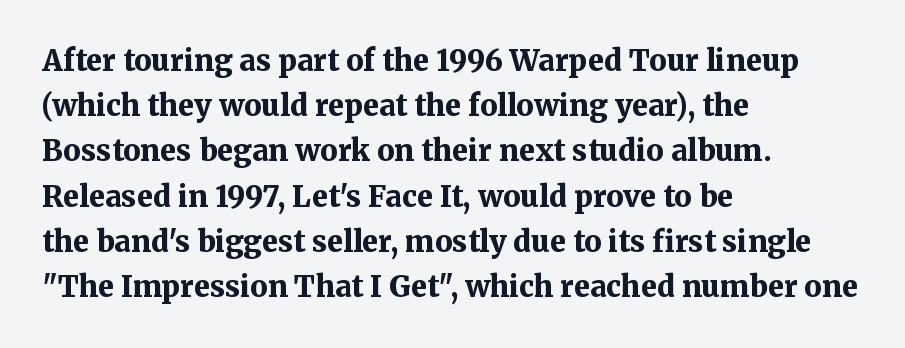
Q: Is the text bold? A: Yes.
Q: Is the text italic (slanted)? A: No, it is upright.
Q: Is the typeface a serif or a sans-serif typeface? A: Serif.
Q: Is the text underlined? A: No.
Q: How is the paragraph aligned? A: Left-aligned.
Q: Is the spacing between letters normal or unusually wide? A: Normal.
Q: Is the spacing between lines tight, normal or loose? A: Normal.
Q: Width (condensed, normal, or wide)? A: Normal.
Q: Stroke contrast? A: Medium.
Q: x-height? A: Medium.
Q: Monospaced? A: No.
